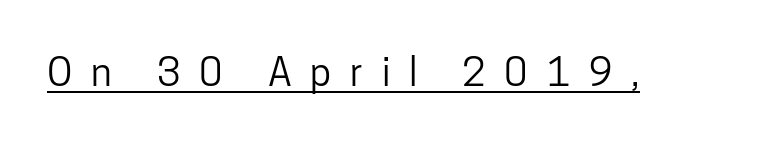
The image shows 39 px condensed sans-serif type, upright; set unusually wide letter spacing (+0.48 em), underlined; low stroke contrast and a medium x-height.
